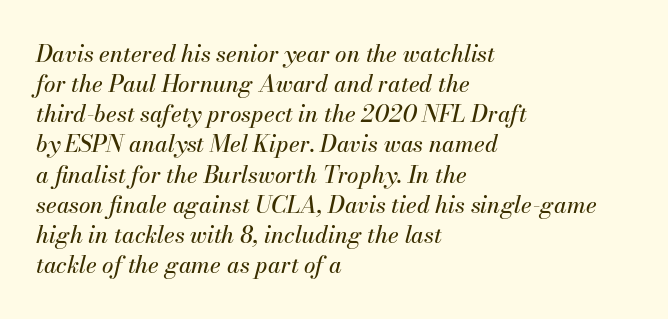
Every row of glyphs begins at an identical x-position on the left. This is oblique type, the kind used for emphasis or titles. The rendering keeps characters at their native spacing. A clean baseline with only descenders dipping below it. The designer left line spacing at the default.
